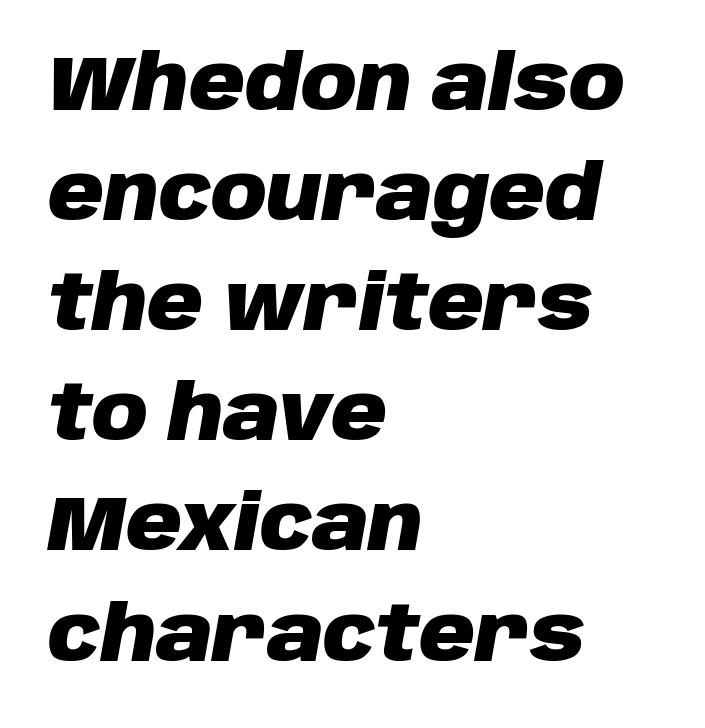
The image shows 77 px heavy type, italic (leaning right); set left-aligned, normal line spacing (1.43x), normal letter spacing, not underlined; low stroke contrast and a large x-height.
